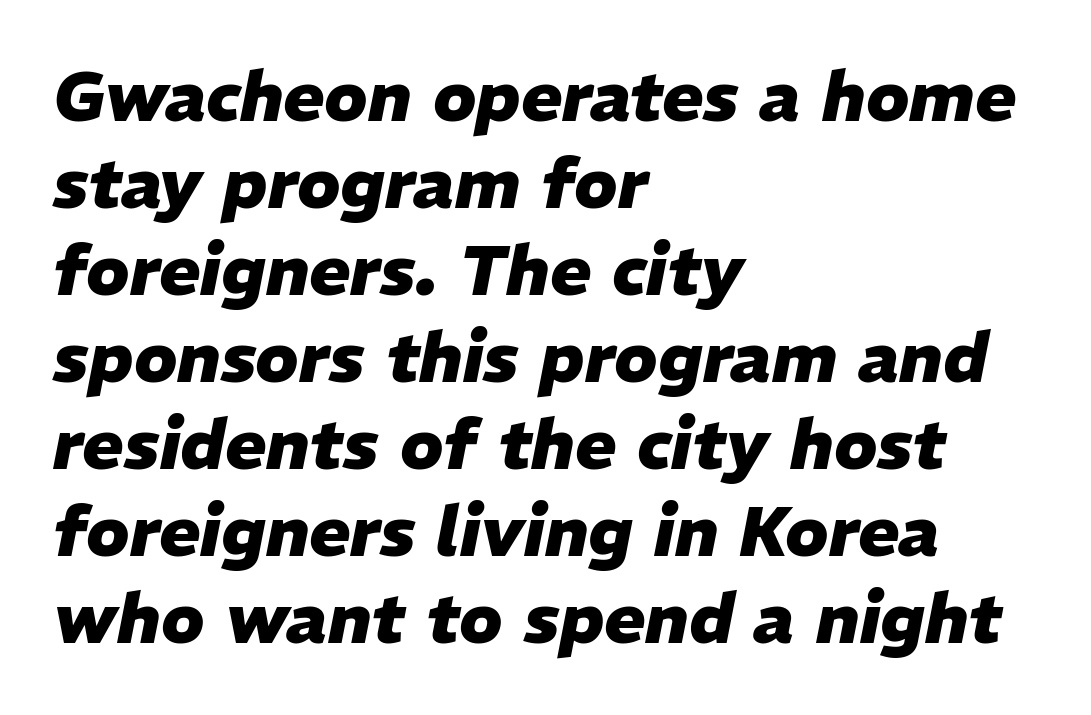
The image shows 69 px heavy type, italic (leaning right); set left-aligned, normal line spacing (1.26x), normal letter spacing, not underlined; low stroke contrast and a medium x-height.
